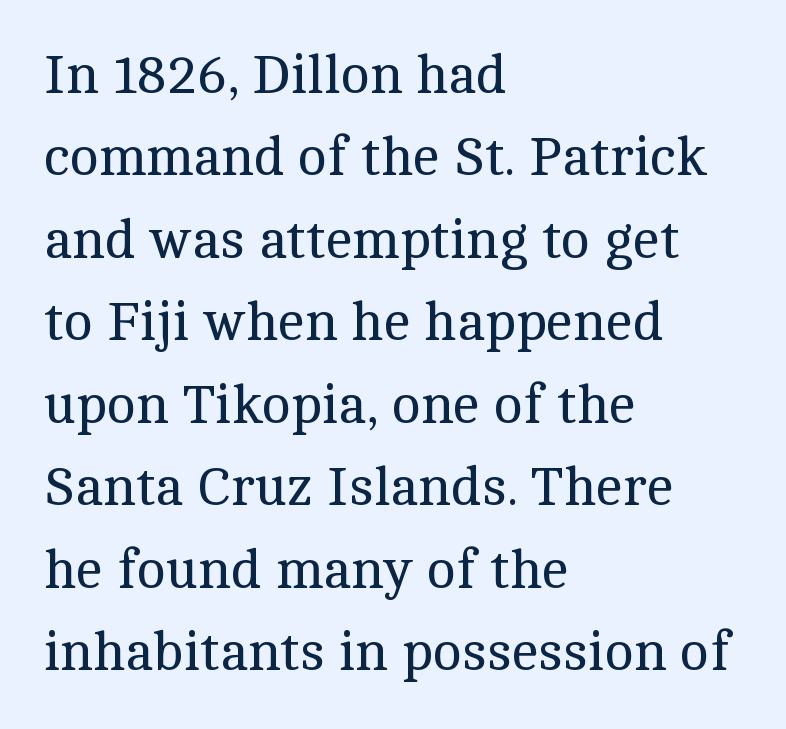
Q: Is the text bold? A: No.
Q: Is the text italic (slanted)? A: No, it is upright.
Q: Is the typeface a serif or a sans-serif typeface? A: Serif.
Q: Is the text underlined? A: No.
Q: How is the paragraph aligned? A: Left-aligned.
Q: Is the spacing between letters normal or unusually wide? A: Normal.
Q: Is the spacing between lines tight, normal or loose? A: Normal.
Q: Width (condensed, normal, or wide)? A: Normal.
Q: x-height? A: Medium.
Q: Monospaced? A: No.
